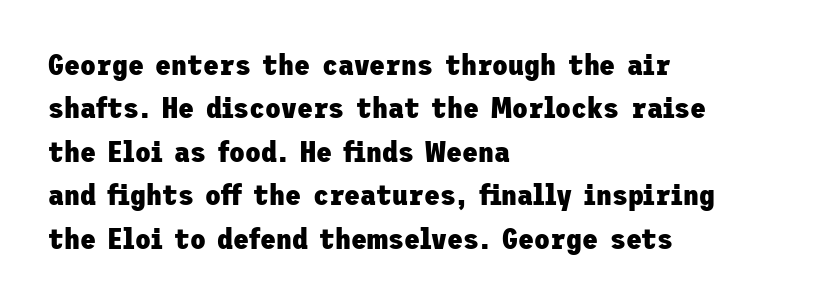
Q: Is the text bold? A: Yes.
Q: Is the text italic (slanted)? A: No, it is upright.
Q: Is the typeface a serif or a sans-serif typeface? A: Sans-serif.
Q: Is the text underlined? A: No.
Q: How is the paragraph aligned? A: Left-aligned.
Q: Is the spacing between letters normal or unusually wide? A: Normal.
Q: Is the spacing between lines tight, normal or loose? A: Normal.
Q: Width (condensed, normal, or wide)? A: Normal.
Q: Stroke contrast? A: Low.
Q: x-height? A: Medium.
